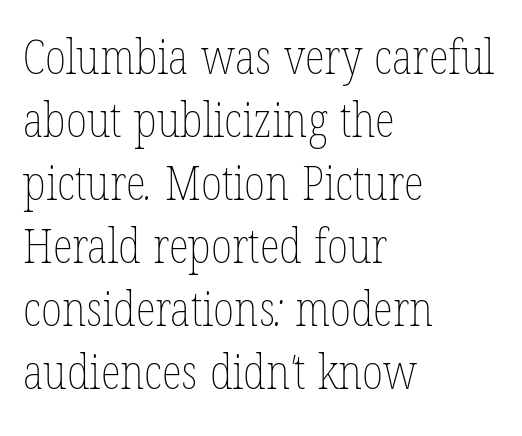
The image shows 47 px thin, condensed type; set left-aligned, normal line spacing (1.34x), normal letter spacing, not underlined; low stroke contrast and a medium x-height.
